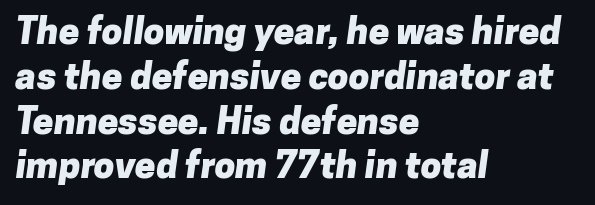
Q: Is the text bold? A: Yes.
Q: Is the typeface a serif or a sans-serif typeface? A: Sans-serif.
Q: Is the text underlined? A: No.
Q: How is the paragraph aligned? A: Left-aligned.
Q: Is the spacing between letters normal or unusually wide? A: Normal.
Q: Width (condensed, normal, or wide)? A: Normal.
Q: Stroke contrast? A: Low.
Q: x-height? A: Medium.
Q: Monospaced? A: No.
